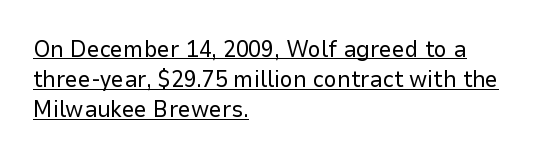
Stems and bowls with no extra thickness — not bold. Look at the tracking — it's just the regular setting, nothing added. What decoration does the sample have? An underline. No italicization has been applied; the sample stays upright. Reading down the column, the eye jumps a familiar distance to each next line. These lines stack with their left ends in a neat column.
